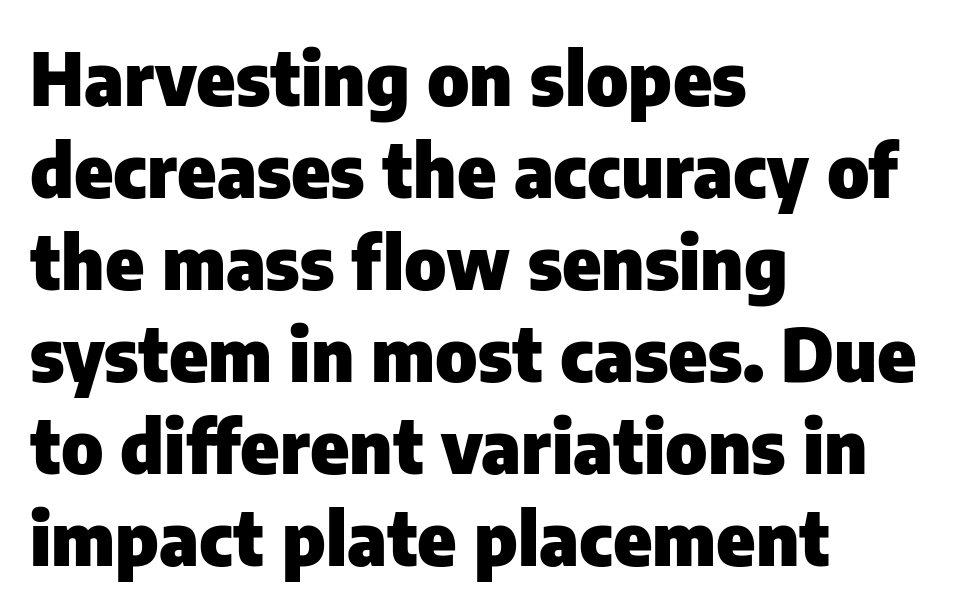
{"serif": "no", "italic": "no", "bold": "yes", "weight": "heavy", "width": "normal", "stroke_contrast": "low", "x_height": "medium", "monospaced": "no", "underline": "no", "align": "left", "line_spacing": "normal", "line_spacing_ratio": 1.26, "letter_spacing": "normal", "letter_spacing_em": 0.0, "glyph_px": 73}
